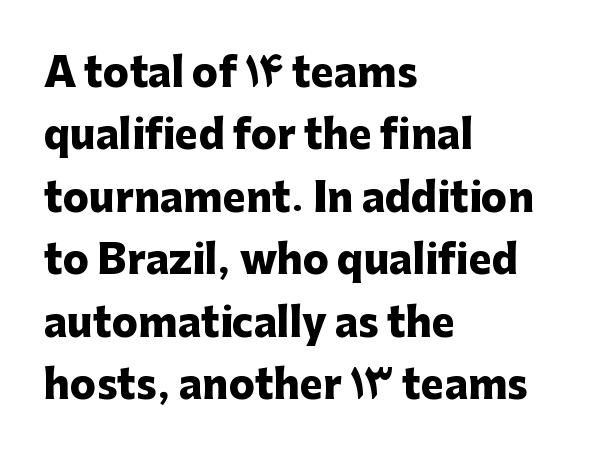
This sample has the flowing, uneven cadence of proportional lettering. These lines are set flush left with a ragged right edge. The letters stand upright; this is a roman face. Underline: absent.
